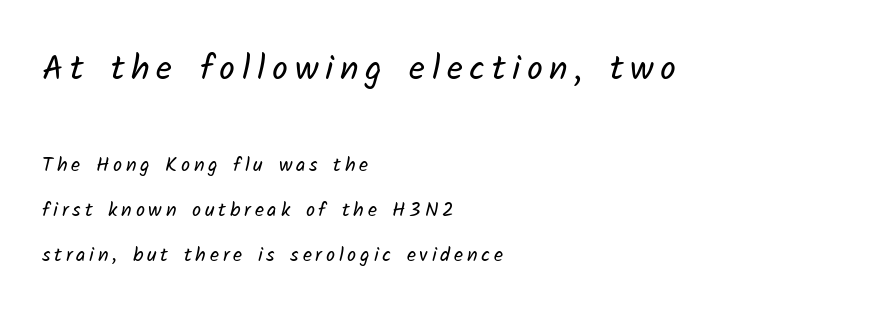
Q: Is the text bold? A: No.
Q: Is the typeface a serif or a sans-serif typeface? A: Sans-serif.
Q: Is the text underlined? A: No.
Q: How is the paragraph aligned? A: Left-aligned.
Q: Is the spacing between lines tight, normal or loose? A: Loose.
Q: Which block of text is set in a larger size, the first (top) or the second (bottom)? A: The first (top) one.
Q: Width (condensed, normal, or wide)? A: Normal.
Q: Stroke contrast? A: Low.
Q: x-height? A: Medium.
Q: Monospaced? A: No.
